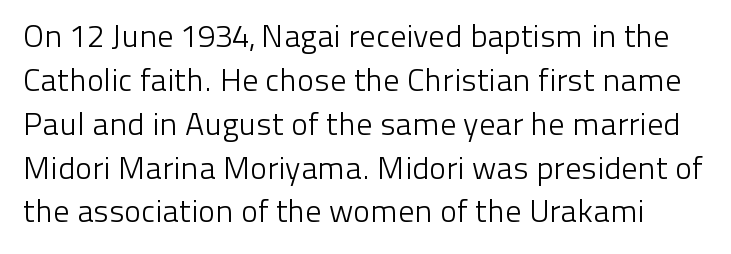
What kind of face is this? One without serifs — a sans. A typesetter would call this zero additional tracking. Check under the words: just untouched page. Proportional: the letters do not fall into vertical columns. Leading: standard.
